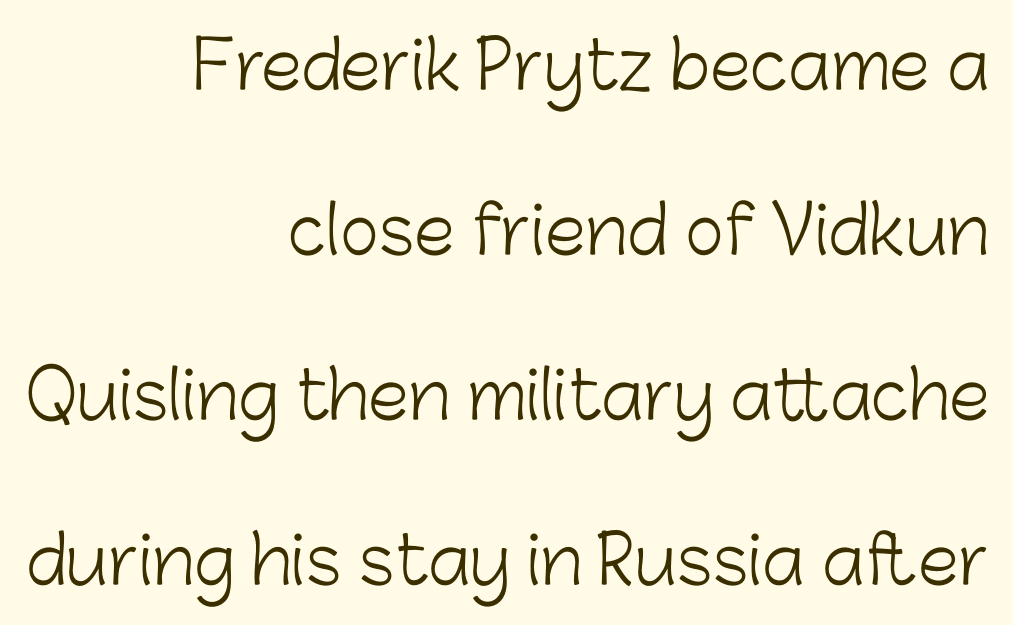
Letters have the restrained weight of plain body copy at most. A clean baseline with only descenders dipping below it. Proportional: the letters do not fall into vertical columns. Between one letter and the next there's only the usual sliver of space. The passage shown is typeset with a sans-serif family. These lines were composed using upright roman letters.
